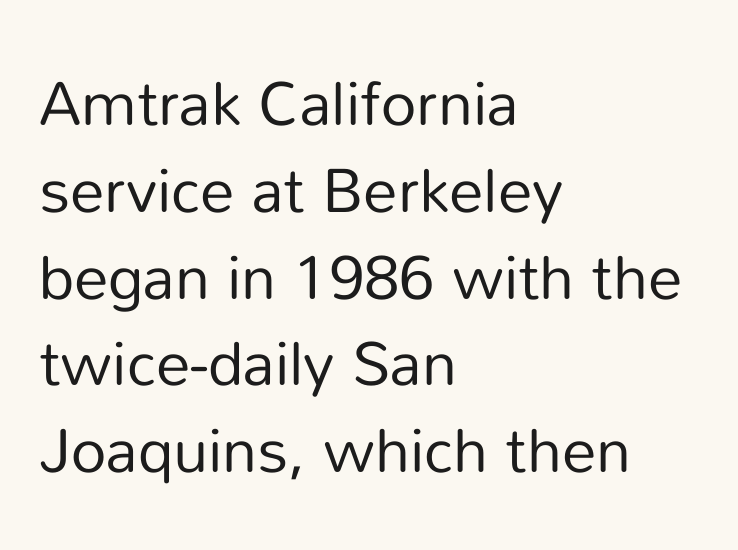
{"serif": "no", "italic": "no", "bold": "no", "weight": "regular", "width": "normal", "stroke_contrast": "low", "x_height": "medium", "monospaced": "no", "underline": "no", "align": "left", "line_spacing": "normal", "line_spacing_ratio": 1.4, "letter_spacing": "normal", "letter_spacing_em": 0.0, "glyph_px": 62}
